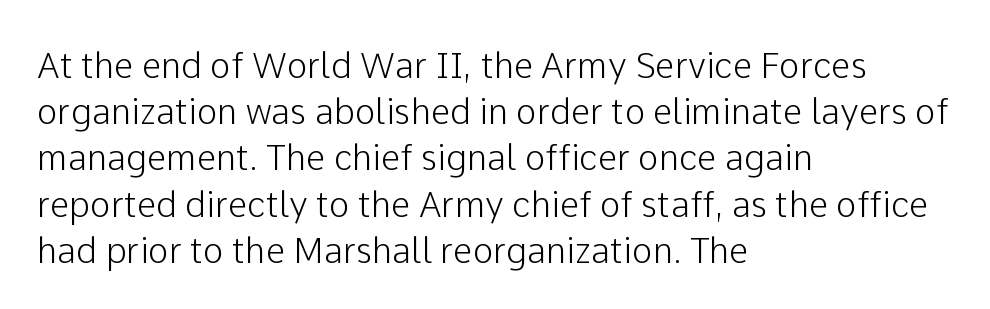
The image shows 35 px sans-serif type, upright; set left-aligned, normal line spacing (1.32x), normal letter spacing, not underlined; low stroke contrast and a medium x-height.
